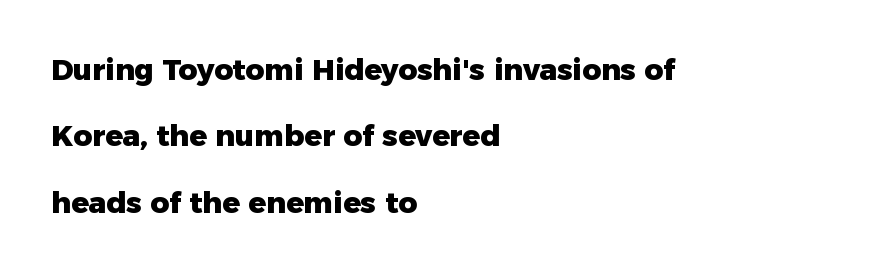
{"serif": "no", "italic": "no", "bold": "yes", "weight": "heavy", "width": "normal", "stroke_contrast": "low", "x_height": "medium", "monospaced": "no", "underline": "no", "align": "left", "line_spacing": "loose", "line_spacing_ratio": 2.29, "letter_spacing": "normal", "letter_spacing_em": 0.0, "glyph_px": 29}
